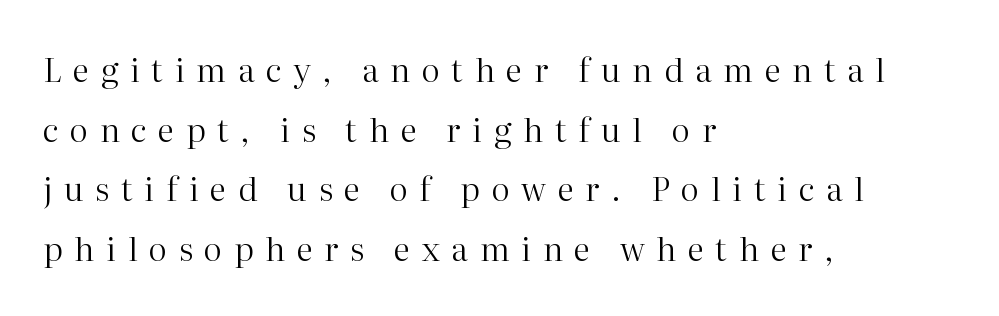
Does extra space separate the letters? Yes, quite a lot of it. You can tell from the footed stems that serif type was used. The weight tops out at a normal text grade. Line starts are locked; line ends wander.
